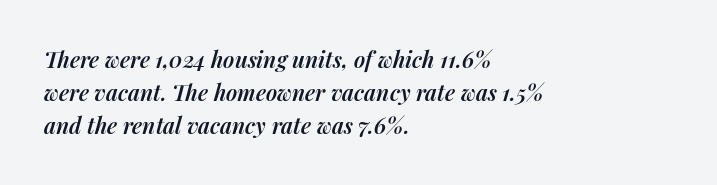
Yep, that's italic — everything's leaning. If you measured baseline to baseline, you'd find a middling distance. Students, note that the glyphs here touch the page at normal intervals. Semibold letterforms, between regular and bold. The foot of each line stays bare and open.
